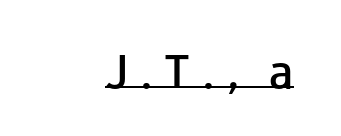
Glance below the letters and you will spot a drawn line. There is plenty of visible air inserted between adjacent glyphs. Characters remain perfectly vertical along every line. Weight check: semibold — heavier than regular, not quite bold. Serifs: no, the terminals of the letterforms are clean. Here the designer chose a conventional face with non-uniform glyph widths.
